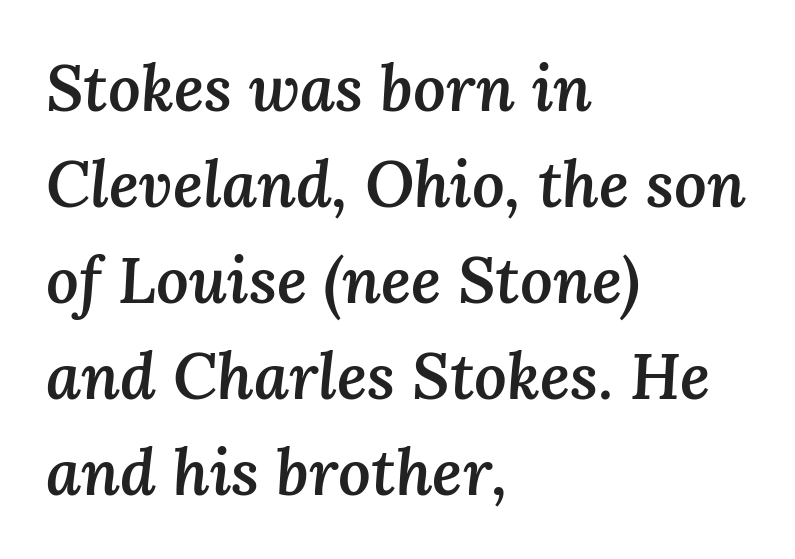
The image shows 64 px semibold type, italic (leaning right); set left-aligned, normal line spacing (1.5x), normal letter spacing, not underlined; medium stroke contrast and a medium x-height.
